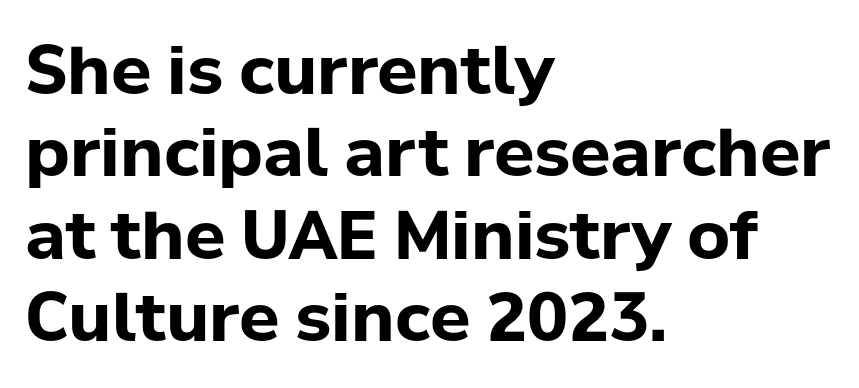
The image shows 67 px bold sans-serif type, upright; set left-aligned, line spacing 1.23x, normal letter spacing, not underlined; low stroke contrast and a medium x-height.
